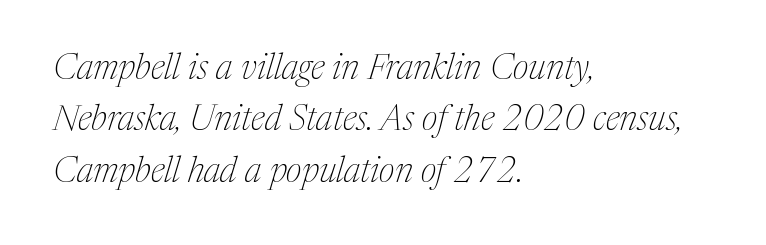
The characters display serif detailing at their extremities. Rule under the text: the space is simply empty. Reading down the block, your eye returns to a fixed left position each line. Would a proofreader flag this as italicized? Yes. The block of text has a typical density, with ordinary space between rows.
